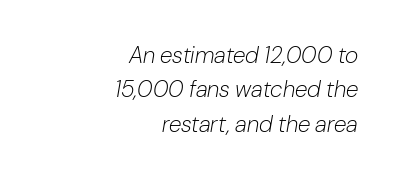
{"italic": "yes", "lean": "right", "slant_degrees": 10, "bold": "no", "underline": "no", "align": "right", "line_spacing": "normal", "line_spacing_ratio": 1.5, "letter_spacing": "normal", "letter_spacing_em": 0.0, "glyph_px": 23}
